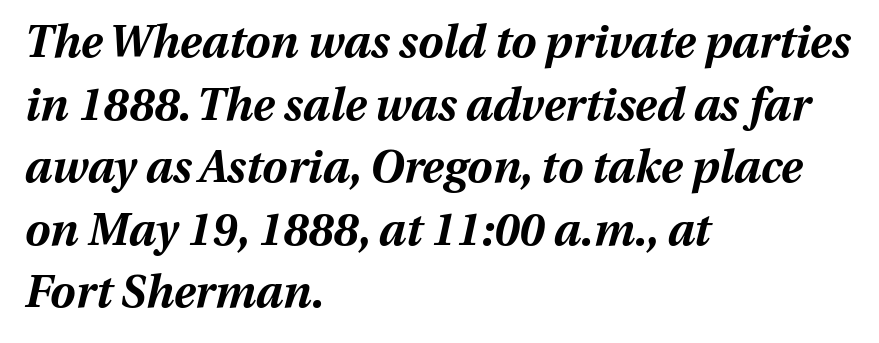
Q: Is the text bold? A: Yes.
Q: Is the text italic (slanted)? A: Yes, it leans right by about 13 degrees.
Q: Is the text underlined? A: No.
Q: How is the paragraph aligned? A: Left-aligned.
Q: Is the spacing between letters normal or unusually wide? A: Normal.
Q: Is the spacing between lines tight, normal or loose? A: Normal.
Q: Width (condensed, normal, or wide)? A: Normal.
Q: Stroke contrast? A: Medium.
Q: x-height? A: Medium.
Q: Monospaced? A: No.
